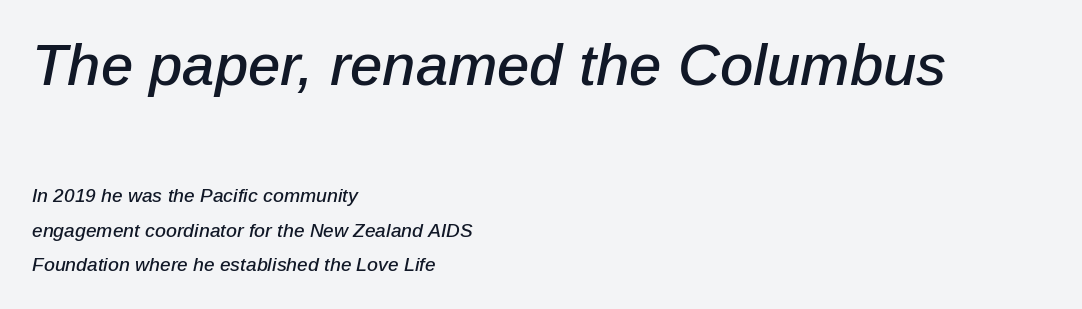
The image shows 58 px text type, italic (leaning right); set left-aligned, line spacing 1.82x, normal letter spacing, not underlined; the first (top) block is 3.05x larger; low stroke contrast and a medium x-height.
